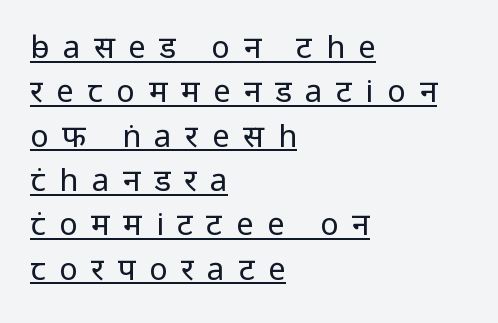
The type family on display is of the sans-serif kind. What stands out about the letter spacing? Its width — letters are far apart. Stem width sits at or under what a default text font uses. Style check: upright.
